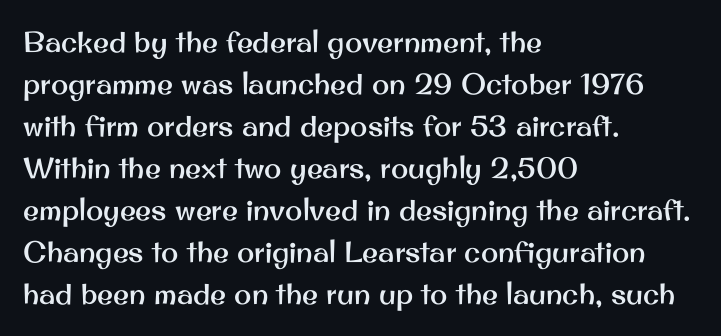
Look at the bottom of the vertical strokes: they stop flat, with no serifs. Look at the tracking — it's just the regular setting, nothing added. Anything drawn beneath the words? Only blank space. Compared with a centered layout, this one pins lines to the left instead.
